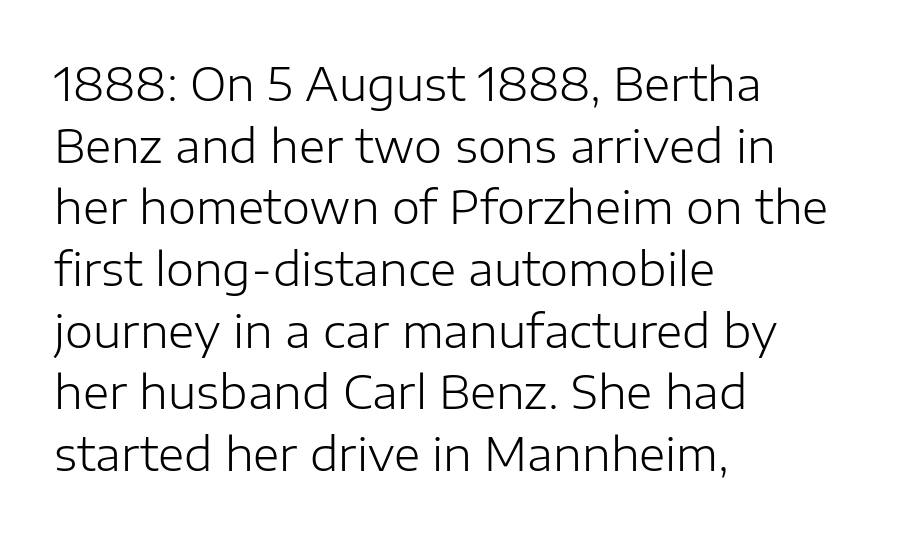
The image shows 45 px light sans-serif type, upright; set left-aligned, normal line spacing (1.37x), normal letter spacing, not underlined; low stroke contrast and a medium x-height.
